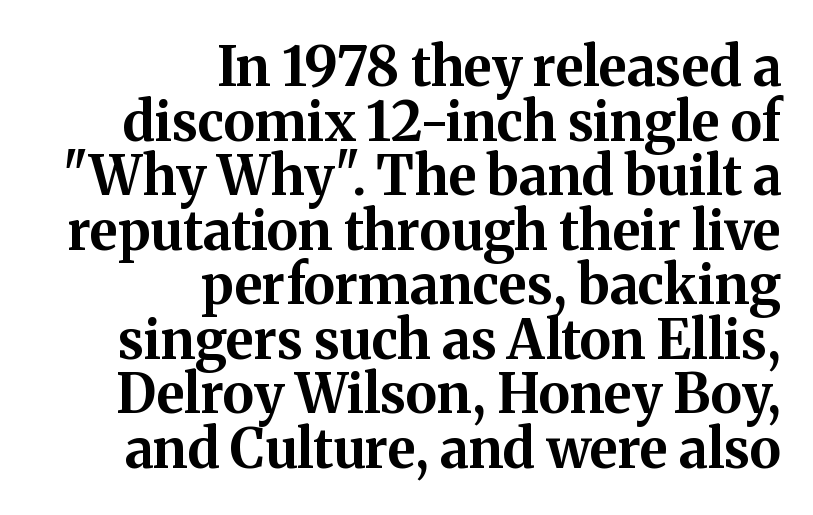
{"serif": "yes", "italic": "no", "bold": "yes", "weight": "bold", "width": "normal", "stroke_contrast": "medium", "x_height": "medium", "monospaced": "no", "underline": "no", "align": "right", "line_spacing": "tight", "line_spacing_ratio": 1.01, "letter_spacing": "normal", "letter_spacing_em": 0.0, "glyph_px": 54}
